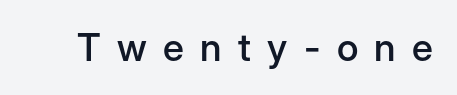
The image shows 38 px semibold sans-serif type, upright; set unusually wide letter spacing (+0.43 em), not underlined; low stroke contrast and a medium x-height.
